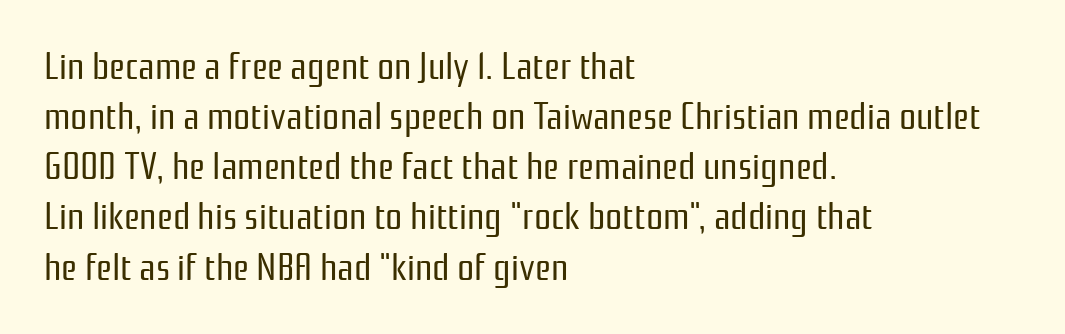
Q: Is the text bold? A: No.
Q: Is the text italic (slanted)? A: No, it is upright.
Q: Is the typeface a serif or a sans-serif typeface? A: Sans-serif.
Q: Is the text underlined? A: No.
Q: How is the paragraph aligned? A: Left-aligned.
Q: Is the spacing between letters normal or unusually wide? A: Normal.
Q: Is the spacing between lines tight, normal or loose? A: Normal.
Q: Width (condensed, normal, or wide)? A: Condensed.
Q: Stroke contrast? A: Low.
Q: x-height? A: Medium.
Q: Monospaced? A: No.
